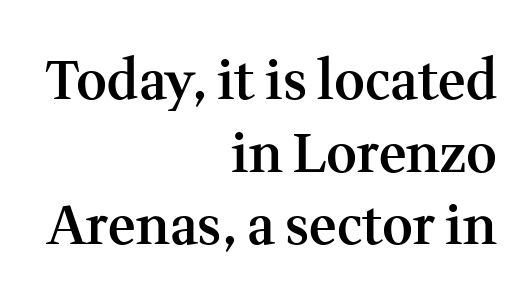
The image shows 53 px semibold serif type, upright; set right-aligned, normal line spacing (1.37x), normal letter spacing, not underlined; medium stroke contrast and a medium x-height.
